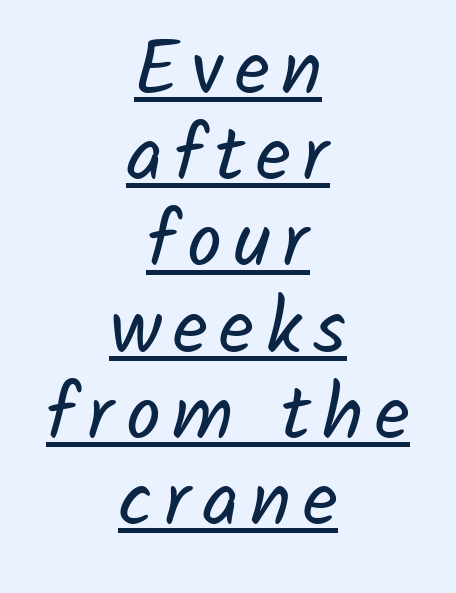
{"serif": "no", "bold": "no", "weight": "regular", "width": "normal", "stroke_contrast": "low", "x_height": "medium", "monospaced": "no", "underline": "yes", "align": "center", "line_spacing": "tight", "line_spacing_ratio": 1.12, "glyph_px": 77}
